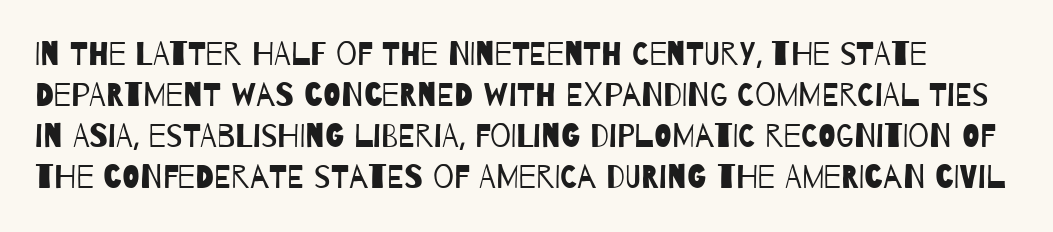
{"serif": "no", "bold": "no", "weight": "regular", "width": "condensed", "stroke_contrast": "low", "x_height": "large", "monospaced": "no", "underline": "no", "line_spacing_ratio": 1.24, "letter_spacing": "normal", "letter_spacing_em": 0.0, "glyph_px": 33}
